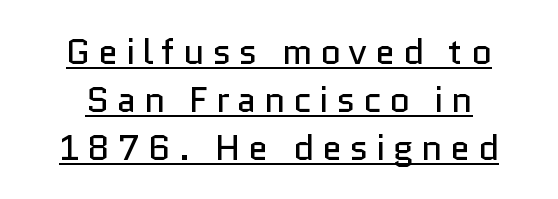
{"serif": "no", "italic": "no", "bold": "no", "weight": "regular", "width": "normal", "stroke_contrast": "low", "x_height": "medium", "monospaced": "no", "underline": "yes", "align": "center", "line_spacing": "normal", "line_spacing_ratio": 1.33, "letter_spacing": "wide", "letter_spacing_em": 0.21, "glyph_px": 36}
